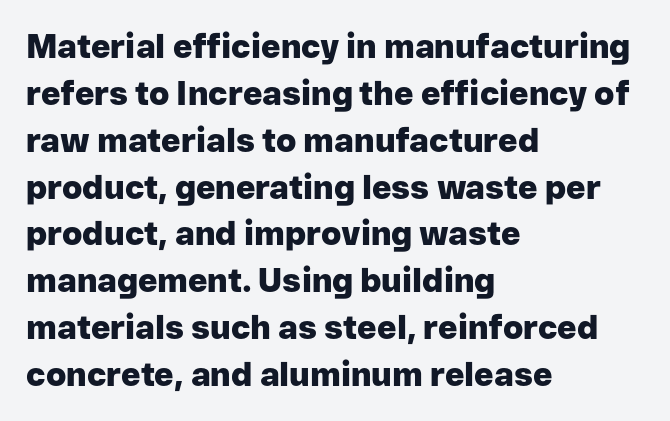
Q: Is the text bold? A: Yes.
Q: Is the text italic (slanted)? A: No, it is upright.
Q: Is the typeface a serif or a sans-serif typeface? A: Sans-serif.
Q: Is the text underlined? A: No.
Q: How is the paragraph aligned? A: Left-aligned.
Q: Is the spacing between letters normal or unusually wide? A: Normal.
Q: Is the spacing between lines tight, normal or loose? A: Normal.
Q: Width (condensed, normal, or wide)? A: Normal.
Q: Stroke contrast? A: Low.
Q: x-height? A: Medium.
Q: Monospaced? A: No.
